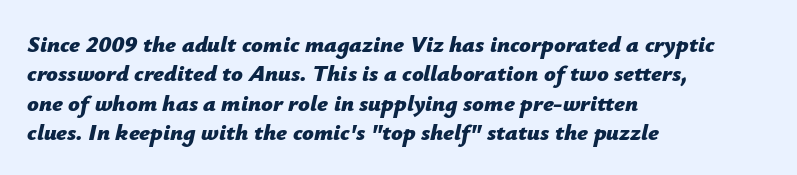
{"italic": "yes", "lean": "right", "slant_degrees": 12, "bold": "yes", "underline": "no", "align": "left", "line_spacing": "normal", "line_spacing_ratio": 1.28, "letter_spacing": "normal", "letter_spacing_em": 0.0, "glyph_px": 23}
